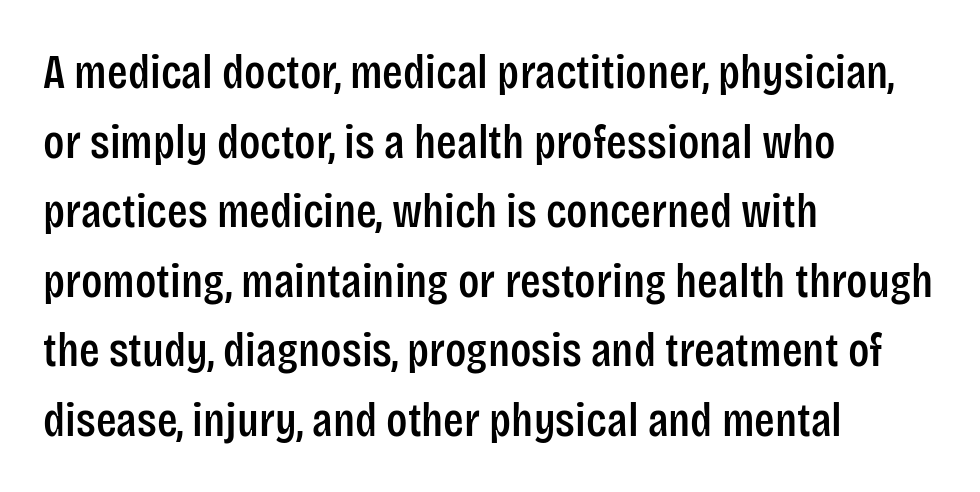
The image shows 48 px condensed sans-serif type, upright; set left-aligned, normal line spacing (1.45x), normal letter spacing, not underlined; low stroke contrast and a large x-height.
